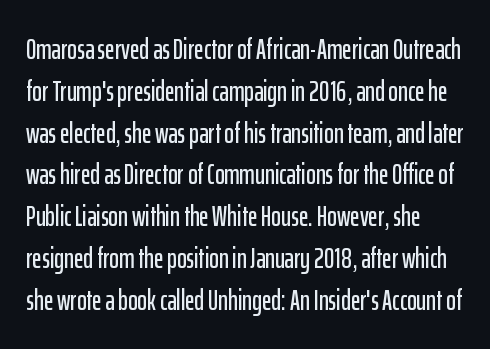
The baseline area is clear. One glance says typical: line gaps are just what's usual. Italic? Not at all — the glyphs are vertical. No feet cap the strokes, marking this as sans-serif type. The tracking reads as untouched default to a designer's eye. All the whitespace from short lines collects on the right.
